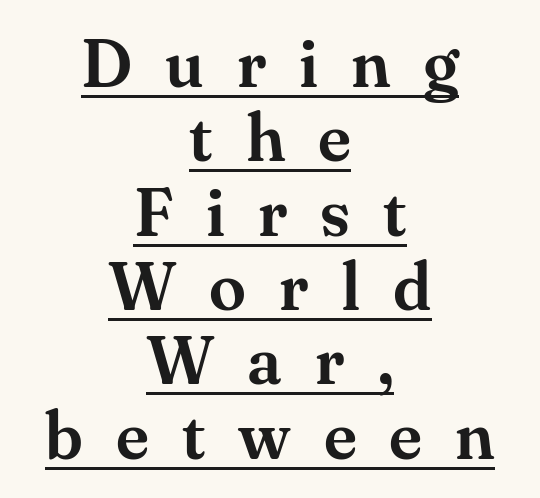
These lines are composed in type with serifs. The rendering uses a small line-height, squeezing the rows. The passage shown is typed in a proportional face where columns would drift. The paragraph shown floats in the horizontal middle. Like a heading marked for emphasis, these lines bear an underscore. Does extra space separate the letters? Yes, quite a lot of it.
